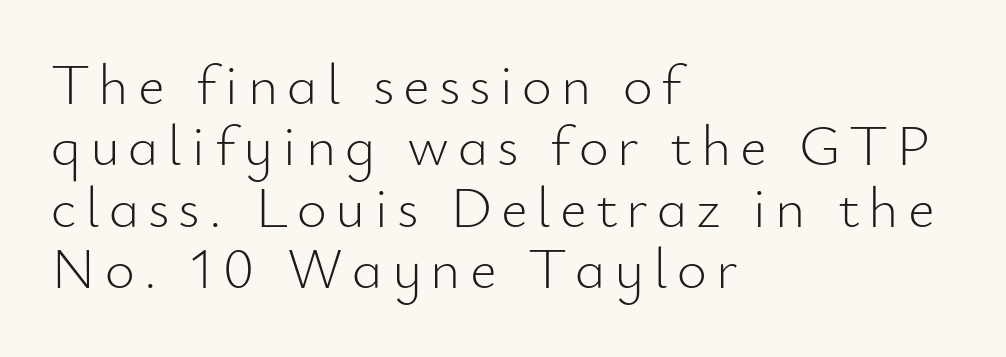
{"serif": "no", "italic": "no", "bold": "no", "weight": "light", "width": "normal", "stroke_contrast": "low", "x_height": "small", "monospaced": "no", "underline": "no", "align": "left", "line_spacing": "tight", "line_spacing_ratio": 1.06, "glyph_px": 58}
